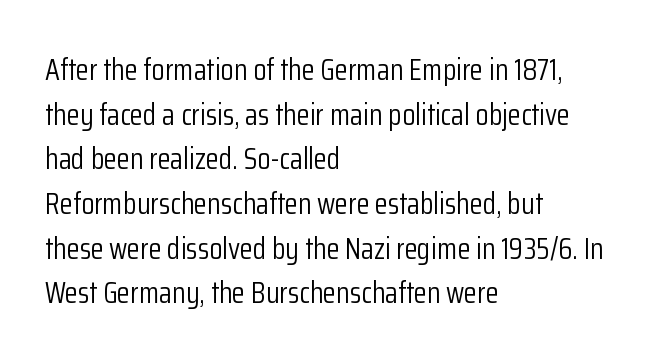
The image shows 30 px light, condensed sans-serif type, upright; set left-aligned, normal line spacing (1.49x), normal letter spacing, not underlined; low stroke contrast and a medium x-height.
